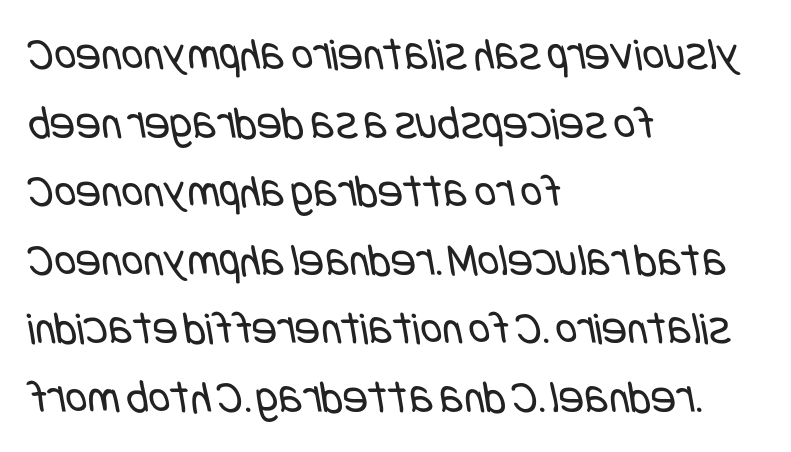
{"serif": "no", "bold": "no", "weight": "regular", "width": "condensed", "stroke_contrast": "low", "x_height": "large", "underline": "no", "align": "left", "line_spacing": "normal", "line_spacing_ratio": 1.46, "letter_spacing": "normal", "letter_spacing_em": 0.0, "glyph_px": 47}
